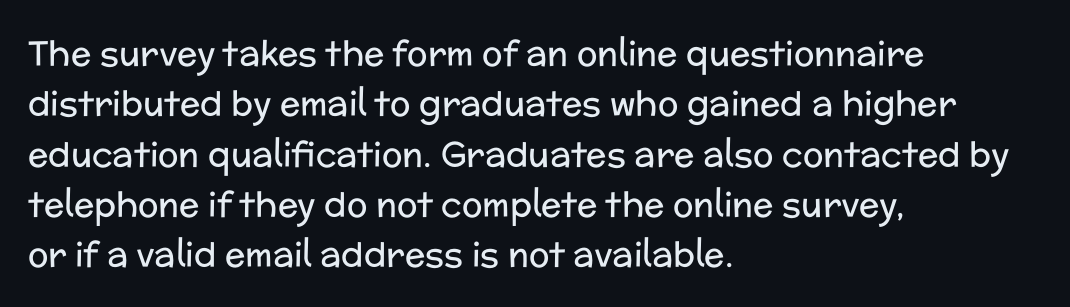
{"serif": "no", "italic": "no", "bold": "no", "weight": "regular", "width": "normal", "stroke_contrast": "low", "x_height": "medium", "monospaced": "no", "underline": "no", "align": "left", "line_spacing": "normal", "line_spacing_ratio": 1.48, "letter_spacing": "normal", "letter_spacing_em": 0.0, "glyph_px": 34}
